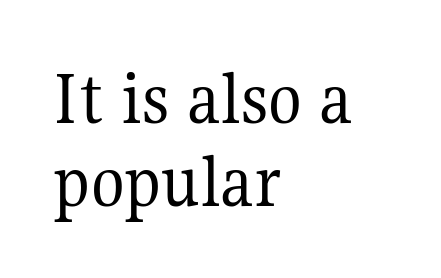
{"serif": "yes", "italic": "no", "bold": "no", "weight": "regular", "width": "normal", "stroke_contrast": "medium", "x_height": "medium", "monospaced": "no", "underline": "no", "align": "left", "line_spacing": "tight", "line_spacing_ratio": 1.06, "letter_spacing": "normal", "letter_spacing_em": 0.0, "glyph_px": 78}
